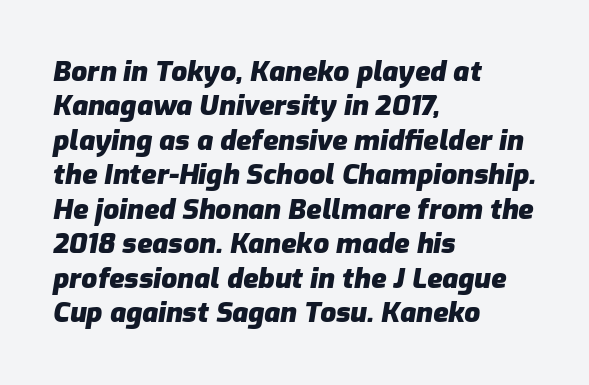
Q: Is the text bold? A: Yes.
Q: Is the text italic (slanted)? A: Yes, it leans right by about 9 degrees.
Q: Is the text underlined? A: No.
Q: How is the paragraph aligned? A: Left-aligned.
Q: Is the spacing between letters normal or unusually wide? A: Normal.
Q: Width (condensed, normal, or wide)? A: Normal.
Q: Stroke contrast? A: Low.
Q: x-height? A: Medium.
Q: Monospaced? A: No.
